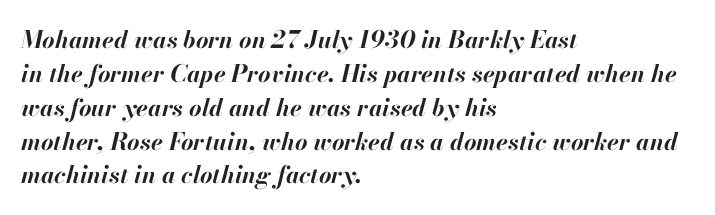
Q: Is the text bold? A: Yes.
Q: Is the text italic (slanted)? A: Yes, it leans right by about 13 degrees.
Q: Is the text underlined? A: No.
Q: How is the paragraph aligned? A: Left-aligned.
Q: Is the spacing between letters normal or unusually wide? A: Normal.
Q: Is the spacing between lines tight, normal or loose? A: Normal.
